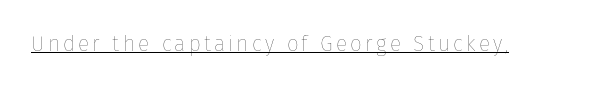
The image shows 21 px text type, upright; set underlined.
